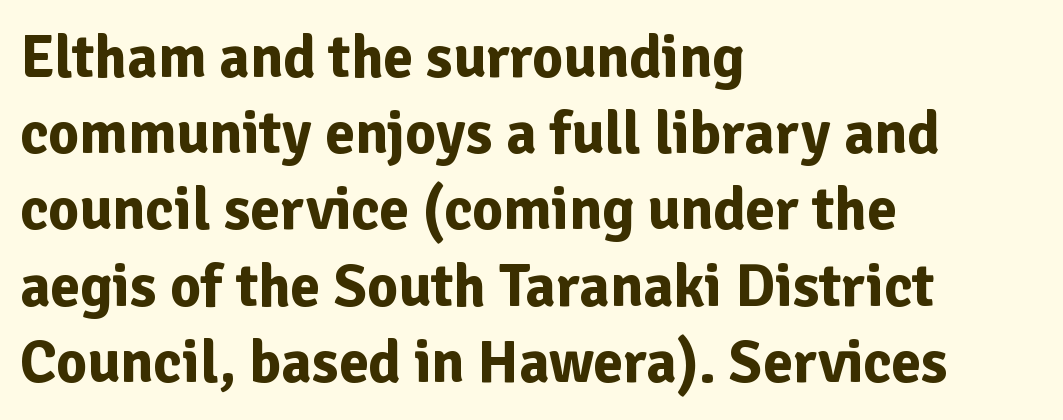
Interline gaps are of average width in this sample. Ordinary non-slanted type is in use. How heavy is the stroke? Heavy — this is a bold. A bare baseline throughout the passage. Compared with typical body copy, the letter spacing here is the same.
